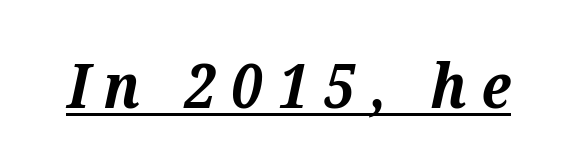
{"serif": "yes", "italic": "yes", "lean": "right", "slant_degrees": 12, "bold": "yes", "weight": "bold", "width": "normal", "stroke_contrast": "medium", "x_height": "medium", "monospaced": "no", "underline": "yes", "letter_spacing": "wide", "letter_spacing_em": 0.24, "glyph_px": 62}
